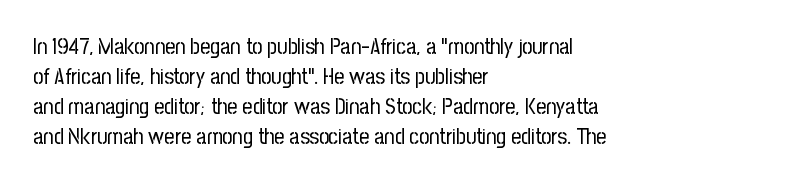
The image shows 22 px text type, upright; set left-aligned, normal line spacing (1.36x), normal letter spacing, not underlined.
